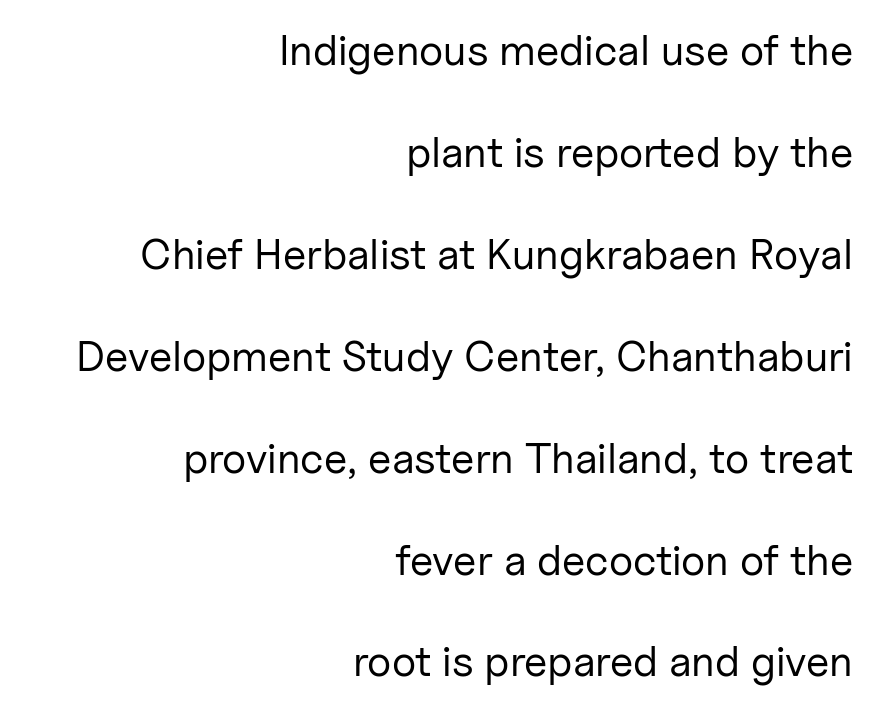
Each letter keeps its own natural width here, so spacing adapts to shape. You can tell from the bare stems that sans-serif type was used. Nobody touched the tracking dial on this one. Plain, unruled lines of type. Style check: upright.
